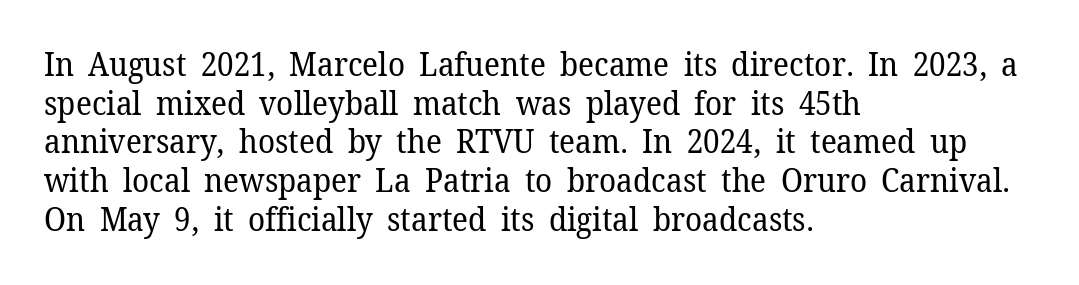
The image shows 32 px regular-weight serif type, upright; set left-aligned, line spacing 1.21x, normal letter spacing, not underlined; low stroke contrast and a medium x-height.
